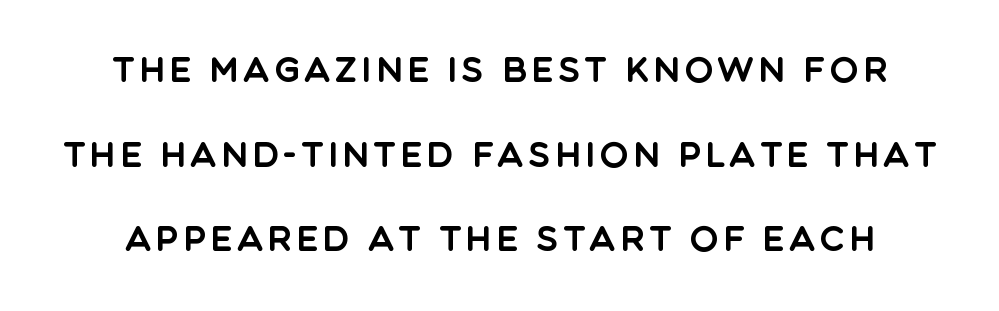
The image shows 34 px sans-serif type, upright; set loose line spacing (2.49x), not underlined; a large x-height.
